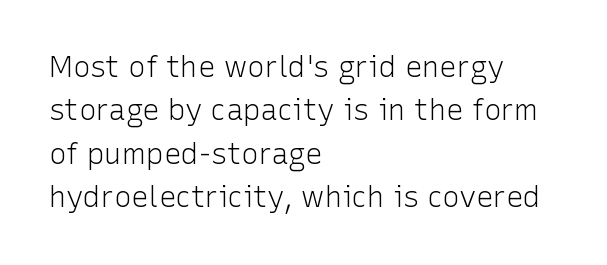
The image shows 29 px light sans-serif type, upright; set left-aligned, normal line spacing (1.5x), normal letter spacing, not underlined; low stroke contrast and a medium x-height.
